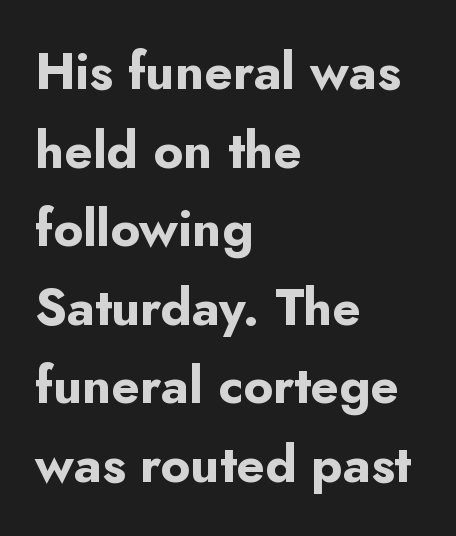
{"serif": "no", "italic": "no", "bold": "yes", "weight": "bold", "width": "normal", "stroke_contrast": "low", "x_height": "small", "monospaced": "no", "underline": "no", "align": "left", "line_spacing": "normal", "line_spacing_ratio": 1.54, "letter_spacing": "normal", "letter_spacing_em": 0.0, "glyph_px": 51}
